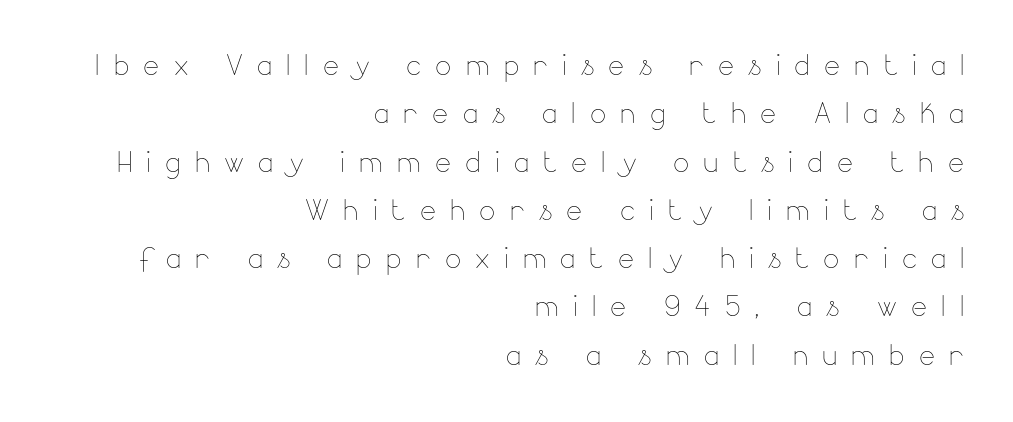
The image shows 38 px thin type, upright; set right-aligned, normal line spacing (1.27x), unusually wide letter spacing (+0.37 em), not underlined; low stroke contrast and a small x-height.
